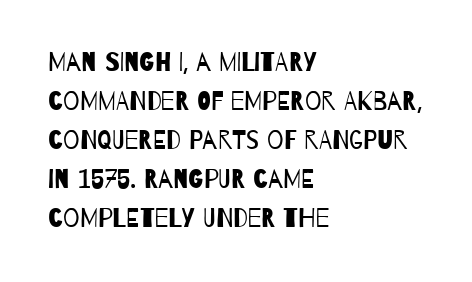
Q: Is the text bold? A: No.
Q: Is the text underlined? A: No.
Q: How is the paragraph aligned? A: Left-aligned.
Q: Is the spacing between letters normal or unusually wide? A: Normal.
Q: Is the spacing between lines tight, normal or loose? A: Normal.
